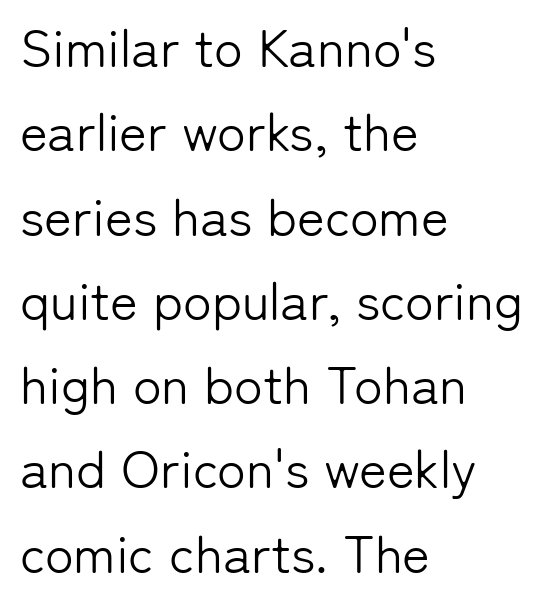
Do the characters align in a grid? No, the font is proportional. Which margin do the lines hug? The left one — the right edge is uneven. Heft: none added — not bold. Leading: standard. Posture: straight, roman, zero tilt. Font category for this specimen: sans-serif.
